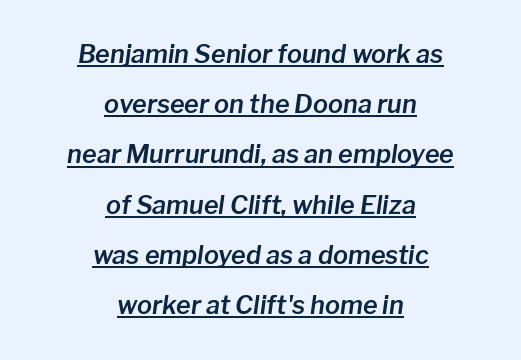
Q: Is the text italic (slanted)? A: Yes, it leans right by about 8 degrees.
Q: Is the text underlined? A: Yes.
Q: How is the paragraph aligned? A: Centered.
Q: Is the spacing between letters normal or unusually wide? A: Normal.
Q: Is the spacing between lines tight, normal or loose? A: Loose.
